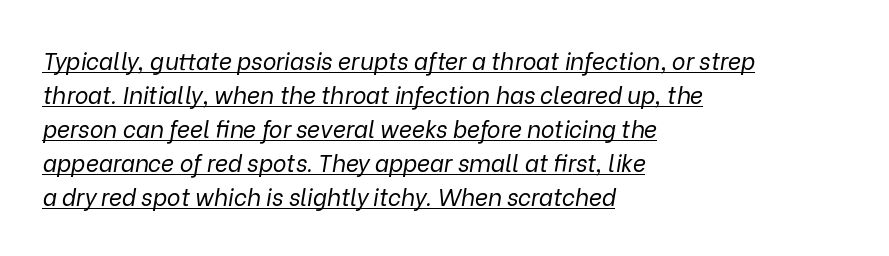
The image shows 23 px text type, italic (leaning right); set left-aligned, normal line spacing (1.48x), normal letter spacing, underlined.
